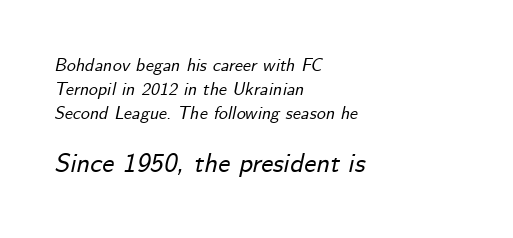
{"italic": "yes", "lean": "right", "slant_degrees": 12, "underline": "no", "align": "left", "line_spacing": "normal", "line_spacing_ratio": 1.33, "letter_spacing": "normal", "letter_spacing_em": 0.0, "larger_block": "second", "size_ratio": 1.5, "glyph_px": 27}
